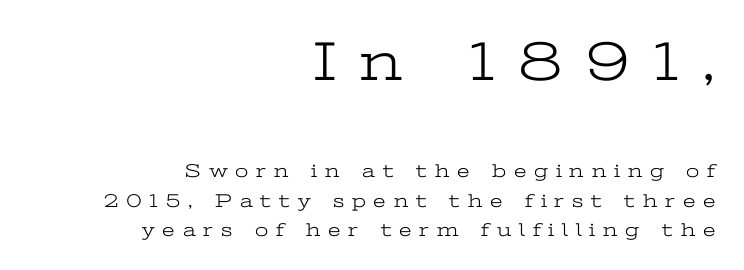
{"serif": "yes", "italic": "no", "bold": "no", "weight": "light", "width": "wide", "stroke_contrast": "low", "x_height": "medium", "monospaced": "no", "underline": "no", "align": "right", "line_spacing": "normal", "line_spacing_ratio": 1.53, "letter_spacing": "wide", "letter_spacing_em": 0.41, "larger_block": "first", "size_ratio": 2.95, "glyph_px": 56}
